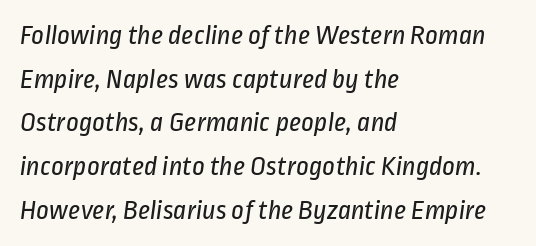
Q: Is the text bold? A: No.
Q: Is the typeface a serif or a sans-serif typeface? A: Sans-serif.
Q: Is the text underlined? A: No.
Q: How is the paragraph aligned? A: Left-aligned.
Q: Is the spacing between letters normal or unusually wide? A: Normal.
Q: Is the spacing between lines tight, normal or loose? A: Normal.
Q: Width (condensed, normal, or wide)? A: Condensed.
Q: Stroke contrast? A: Low.
Q: x-height? A: Medium.
Q: Monospaced? A: No.
